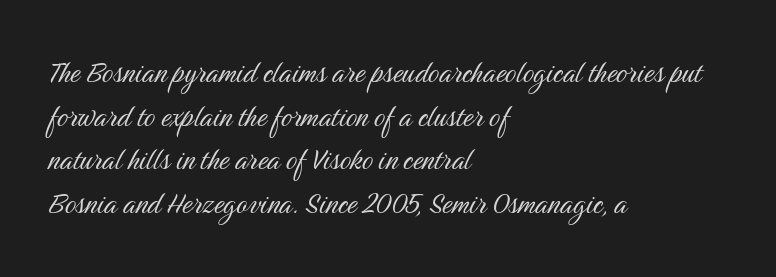
{"serif": "no", "bold": "no", "weight": "light", "width": "condensed", "stroke_contrast": "medium", "x_height": "medium", "monospaced": "no", "underline": "no", "align": "left", "line_spacing": "normal", "line_spacing_ratio": 1.25, "letter_spacing": "normal", "letter_spacing_em": 0.0, "glyph_px": 35}
